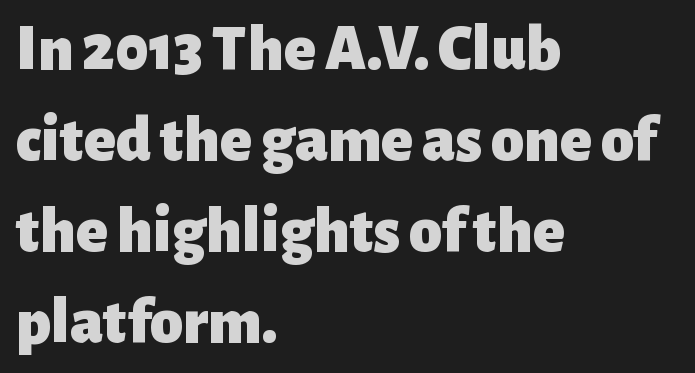
{"serif": "no", "italic": "no", "bold": "yes", "weight": "heavy", "width": "normal", "stroke_contrast": "low", "x_height": "medium", "monospaced": "no", "underline": "no", "align": "left", "line_spacing": "normal", "line_spacing_ratio": 1.38, "letter_spacing": "normal", "letter_spacing_em": 0.0, "glyph_px": 66}
